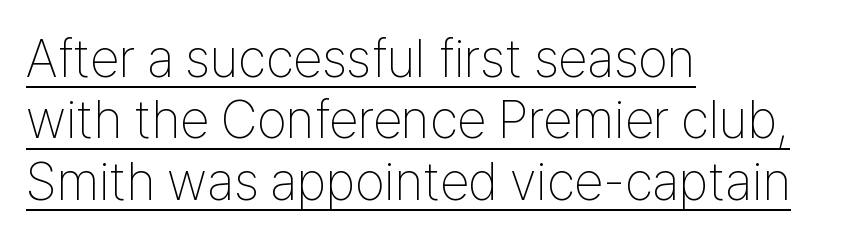
{"serif": "no", "italic": "no", "bold": "no", "weight": "thin", "width": "condensed", "stroke_contrast": "low", "x_height": "medium", "monospaced": "no", "underline": "yes", "align": "left", "line_spacing_ratio": 1.16, "letter_spacing": "normal", "letter_spacing_em": 0.0, "glyph_px": 53}
